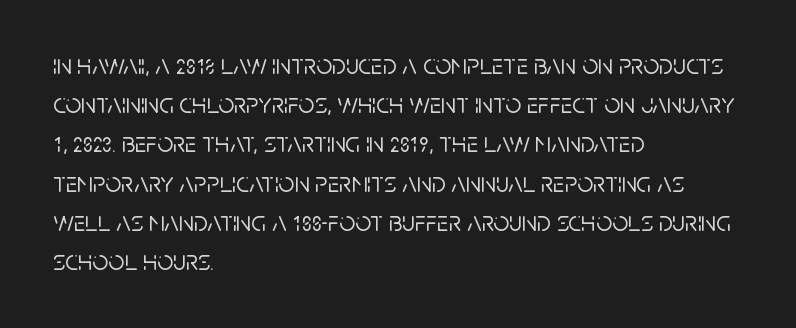
The image shows 28 px sans-serif type, upright; set left-aligned, normal line spacing (1.4x), normal letter spacing, not underlined; low stroke contrast and a large x-height.
